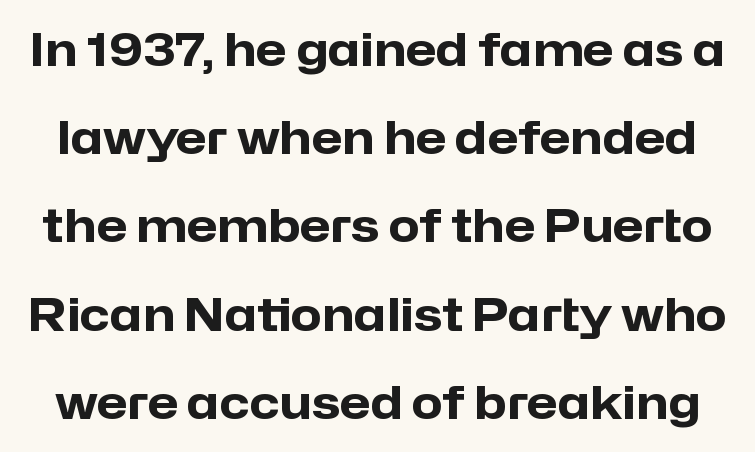
The image shows 45 px heavy sans-serif type, upright; set loose line spacing (1.96x), normal letter spacing, not underlined; low stroke contrast and a medium x-height.
